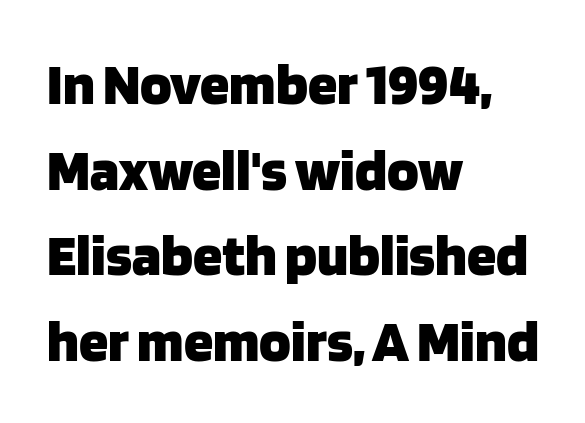
{"serif": "no", "italic": "no", "bold": "yes", "weight": "heavy", "width": "normal", "stroke_contrast": "low", "x_height": "large", "monospaced": "no", "underline": "no", "align": "left", "line_spacing": "normal", "line_spacing_ratio": 1.45, "letter_spacing": "normal", "letter_spacing_em": 0.0, "glyph_px": 59}
